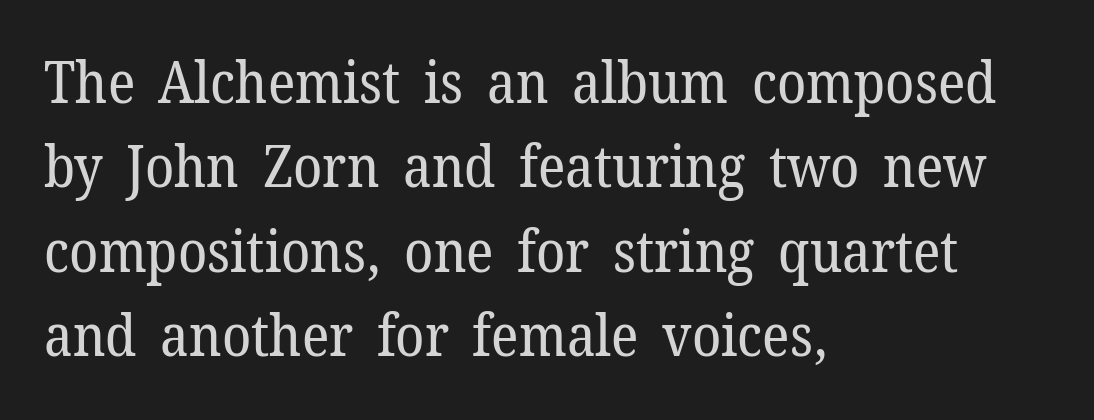
The image shows 59 px regular-weight serif type, upright; set left-aligned, normal line spacing (1.43x), normal letter spacing, not underlined; low stroke contrast and a medium x-height.
